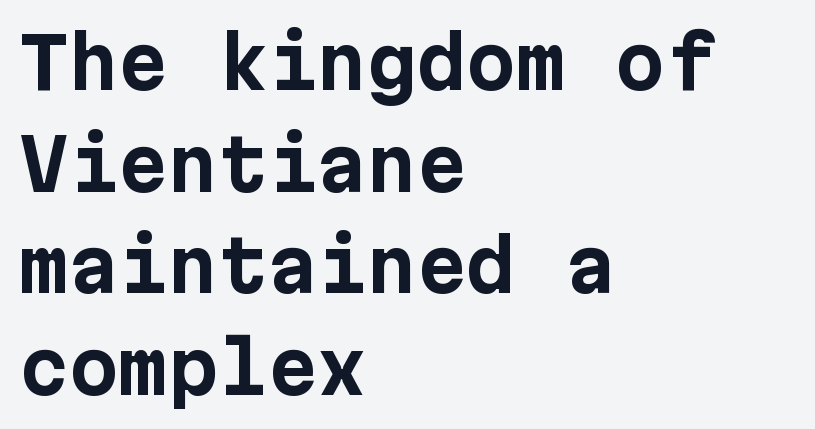
Q: Is the text bold? A: Yes.
Q: Is the text italic (slanted)? A: No, it is upright.
Q: Is the typeface a serif or a sans-serif typeface? A: Sans-serif.
Q: Is the text underlined? A: No.
Q: How is the paragraph aligned? A: Left-aligned.
Q: Is the spacing between letters normal or unusually wide? A: Normal.
Q: Is the spacing between lines tight, normal or loose? A: Normal.
Q: Width (condensed, normal, or wide)? A: Normal.
Q: Stroke contrast? A: Low.
Q: x-height? A: Medium.
